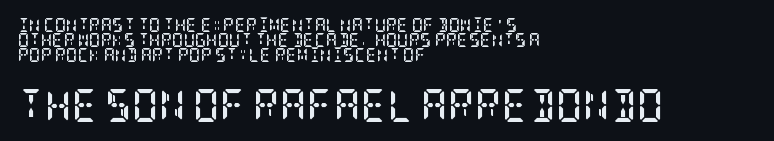
Letter spacing: default. Has an underline been added? It has not. Thick stems and heavy bowls — unmistakably bold. Every row of glyphs begins at an identical x-position on the left.
